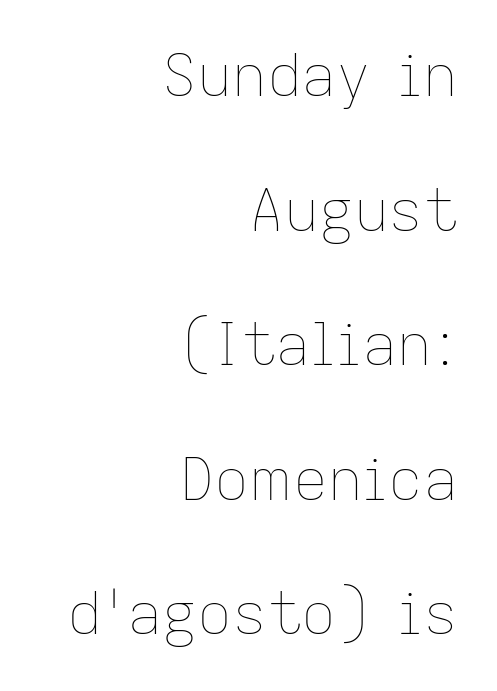
Vertical strokes here are truly vertical. Just letters on the line, the space beneath them empty. The compositor pushed each line to the right boundary. The letters advance in unequal steps, a hallmark of proportional type.
